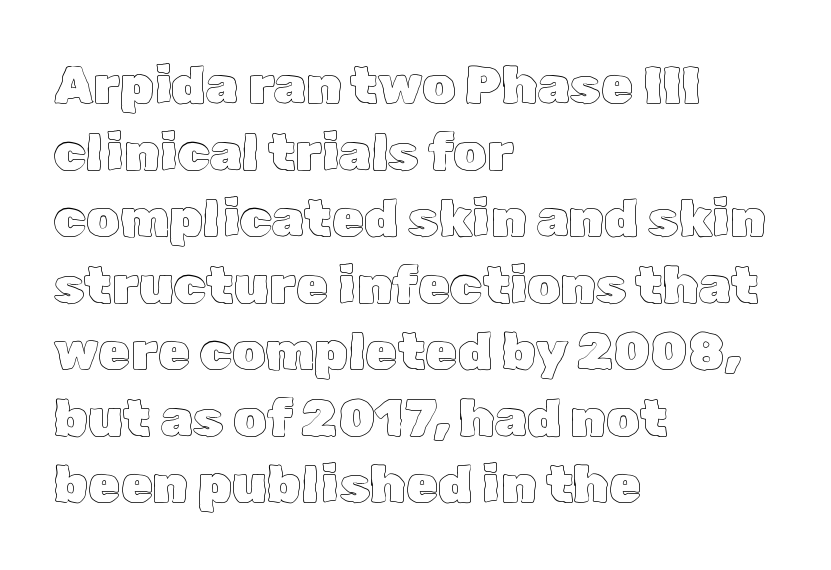
The image shows 52 px text type, upright; set left-aligned, normal line spacing (1.28x), normal letter spacing, not underlined; a medium x-height.
